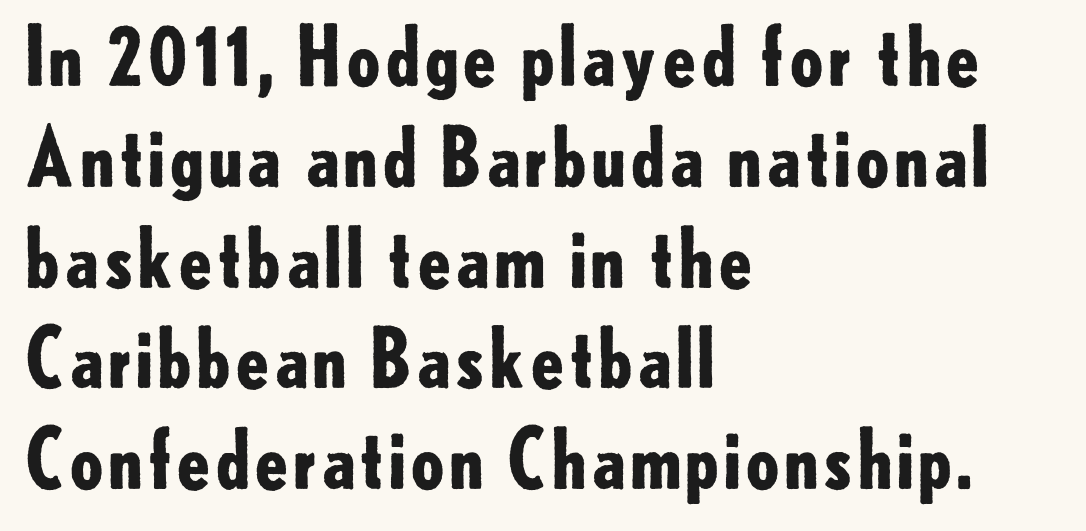
Short note: letters normally spaced. One glance says typical: line gaps are just what's usual. Every letter is thick-stroked: bold, no question. When letters stand straight like this, we call the style roman or upright. The type family on display is of the sans-serif kind.
